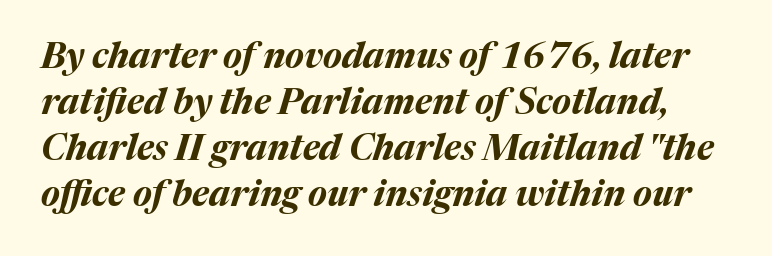
{"italic": "yes", "lean": "right", "slant_degrees": 17, "bold": "yes", "weight": "bold", "width": "normal", "stroke_contrast": "medium", "x_height": "medium", "monospaced": "no", "underline": "no", "line_spacing": "normal", "line_spacing_ratio": 1.31, "letter_spacing": "normal", "letter_spacing_em": 0.0, "glyph_px": 35}
